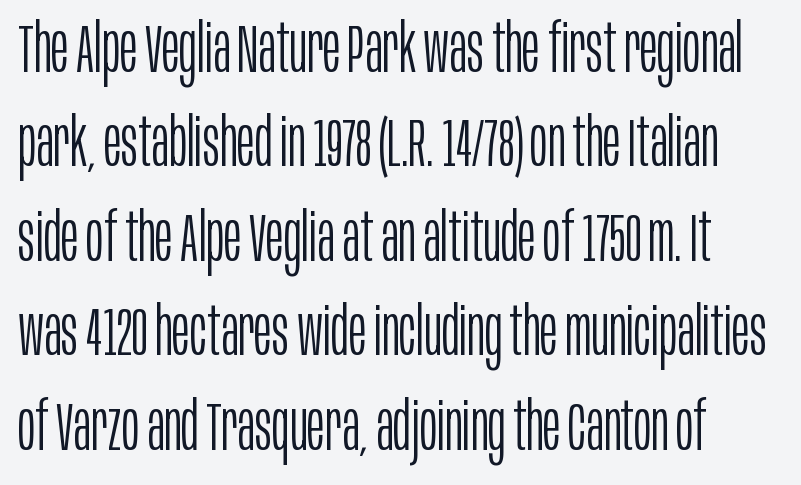
{"serif": "no", "italic": "no", "bold": "no", "weight": "light", "width": "condensed", "stroke_contrast": "low", "x_height": "large", "monospaced": "no", "underline": "no", "line_spacing": "normal", "line_spacing_ratio": 1.41, "letter_spacing": "normal", "letter_spacing_em": 0.0, "glyph_px": 67}
